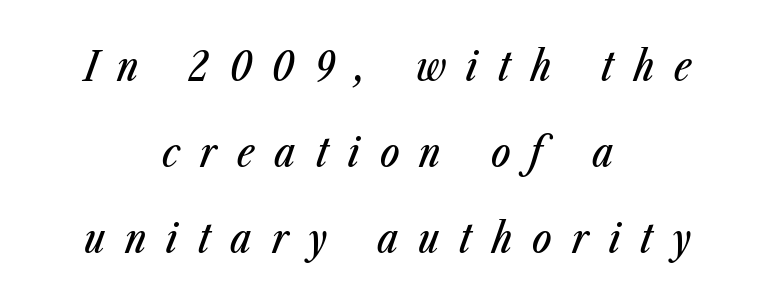
Q: Is the text italic (slanted)? A: Yes, it leans right by about 23 degrees.
Q: Is the text underlined? A: No.
Q: How is the paragraph aligned? A: Centered.
Q: Is the spacing between letters normal or unusually wide? A: Unusually wide.
Q: Is the spacing between lines tight, normal or loose? A: Loose.
Q: Width (condensed, normal, or wide)? A: Condensed.
Q: Stroke contrast? A: Low.
Q: x-height? A: Medium.
Q: Monospaced? A: No.
